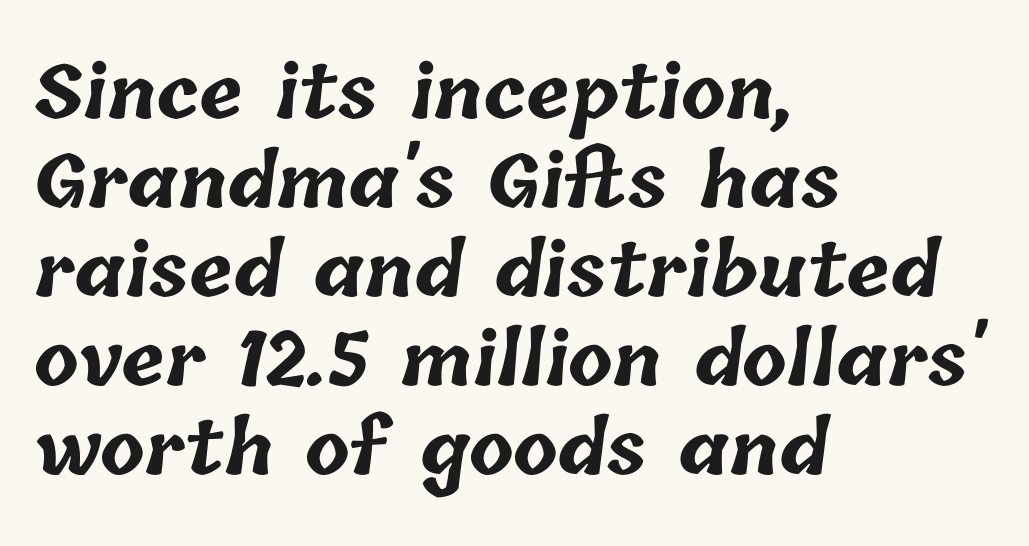
Anything drawn beneath the words? Only blank space. Left-aligned paragraph, ragged on the right. Each glyph is drawn with heavy, bold strokes. This sample has the flowing, uneven cadence of proportional lettering. The rendering keeps characters at their native spacing.
